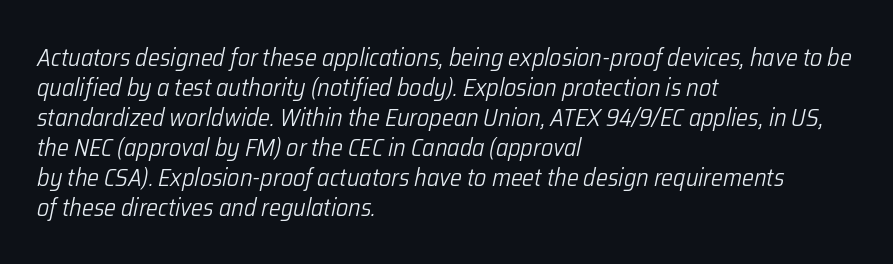
The image shows 25 px text type, italic (leaning right); set left-aligned, line spacing 1.2x, normal letter spacing, not underlined.
